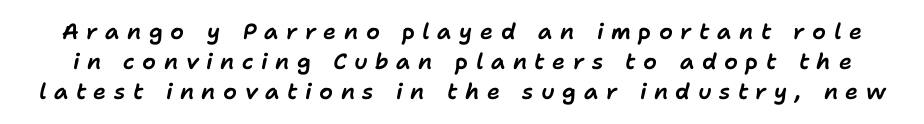
The image shows 22 px text type, italic (leaning right); set normal line spacing (1.37x), unusually wide letter spacing (+0.34 em), not underlined.
